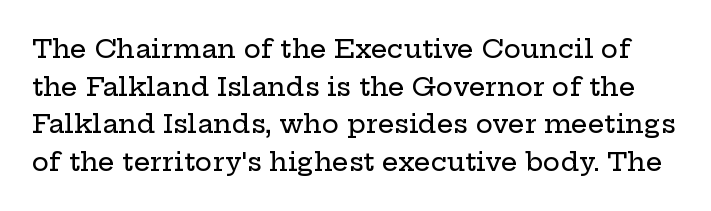
The passage shown has conventional tracking throughout. The leading is moderate, giving the passage an even texture. Upright lettering throughout. Nobody drew a line under any word here.
